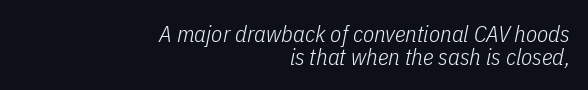
Q: Is the text bold? A: No.
Q: Is the text italic (slanted)? A: Yes, it leans right by about 11 degrees.
Q: Is the text underlined? A: No.
Q: How is the paragraph aligned? A: Right-aligned.
Q: Is the spacing between letters normal or unusually wide? A: Normal.
Q: Is the spacing between lines tight, normal or loose? A: Tight.
